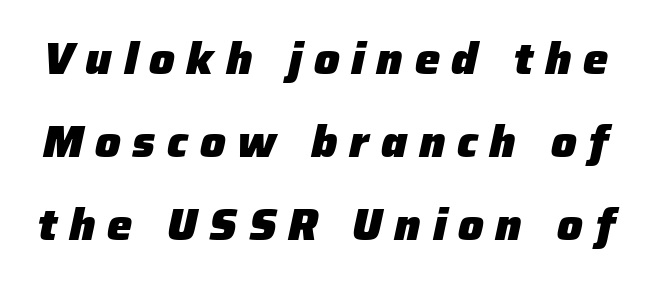
These lines were composed using italics. The letters advance in unequal steps, a hallmark of proportional type. The letters are bold, with thick, heavy strokes. Does extra space separate the letters? Yes, quite a lot of it. Plain, unruled lines of type.
